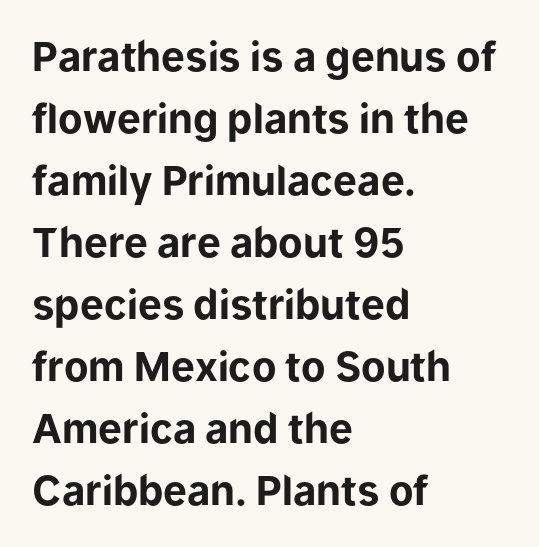
Q: Is the text bold? A: Yes.
Q: Is the text italic (slanted)? A: No, it is upright.
Q: Is the typeface a serif or a sans-serif typeface? A: Sans-serif.
Q: Is the text underlined? A: No.
Q: How is the paragraph aligned? A: Left-aligned.
Q: Is the spacing between letters normal or unusually wide? A: Normal.
Q: Is the spacing between lines tight, normal or loose? A: Normal.
Q: Width (condensed, normal, or wide)? A: Normal.
Q: Stroke contrast? A: Low.
Q: x-height? A: Medium.
Q: Monospaced? A: No.
